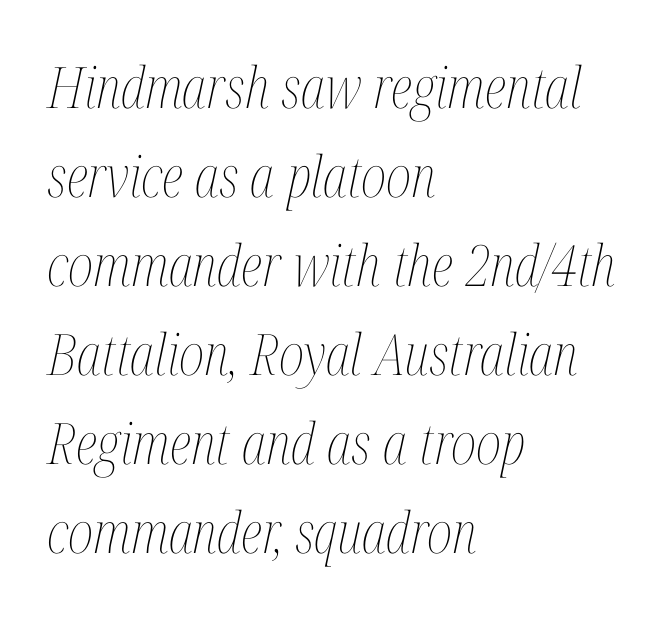
The rendering anchors every line to the left-hand side. The gaps between neighbouring characters are ordinary and unremarkable. The face used here is proportionally spaced, like ordinary book or web type. Each row of text sits above clean, open space.
